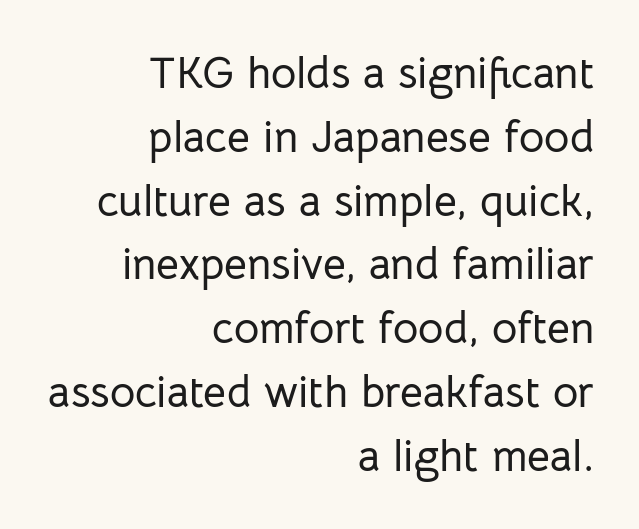
Q: Is the text italic (slanted)? A: No, it is upright.
Q: Is the typeface a serif or a sans-serif typeface? A: Sans-serif.
Q: Is the text underlined? A: No.
Q: How is the paragraph aligned? A: Right-aligned.
Q: Is the spacing between letters normal or unusually wide? A: Normal.
Q: Is the spacing between lines tight, normal or loose? A: Normal.
Q: Width (condensed, normal, or wide)? A: Normal.
Q: Stroke contrast? A: Low.
Q: x-height? A: Medium.
Q: Monospaced? A: No.
